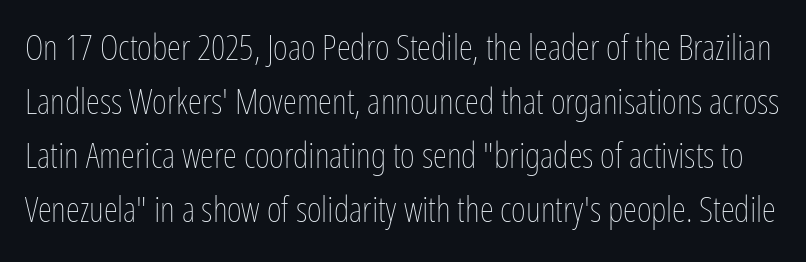
Q: Is the text bold? A: No.
Q: Is the text italic (slanted)? A: No, it is upright.
Q: Is the text underlined? A: No.
Q: Is the spacing between letters normal or unusually wide? A: Normal.
Q: Is the spacing between lines tight, normal or loose? A: Normal.
Q: Width (condensed, normal, or wide)? A: Condensed.
Q: Stroke contrast? A: Low.
Q: x-height? A: Medium.
Q: Monospaced? A: No.
